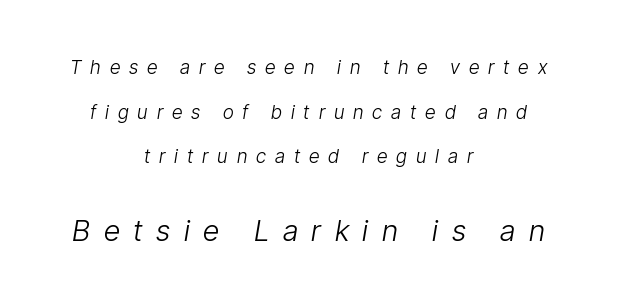
Do the characters align in a grid? No, the font is proportional. Observe the lean: these are italic letterforms. These lines stack symmetrically, like a column narrowing and widening about its center. Horizontal bands of white between lines are thick stripes. The face used here appears at its bigger size in the lower chunk. Each word looks stretched out because of the extra space between its letters.
